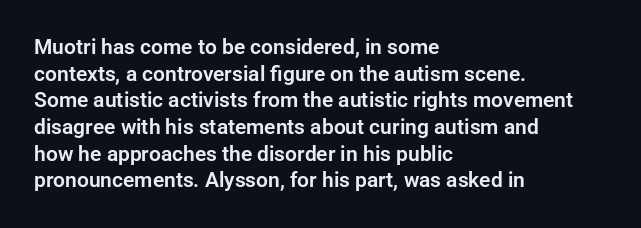
The image shows 21 px text type, upright; set left-aligned, normal line spacing (1.27x), normal letter spacing, not underlined.
